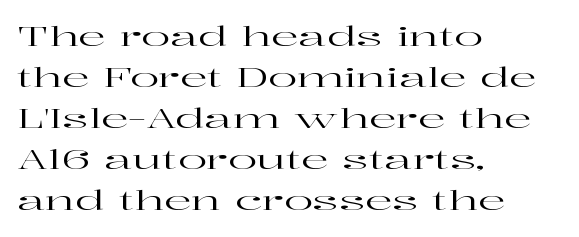
Underlining? Definitely not there. The passage shown stacks its lines at a standard gap. Tall strokes in this sample are plumb rather than angled. Is the block centered? No — it sits flush against the left margin.
